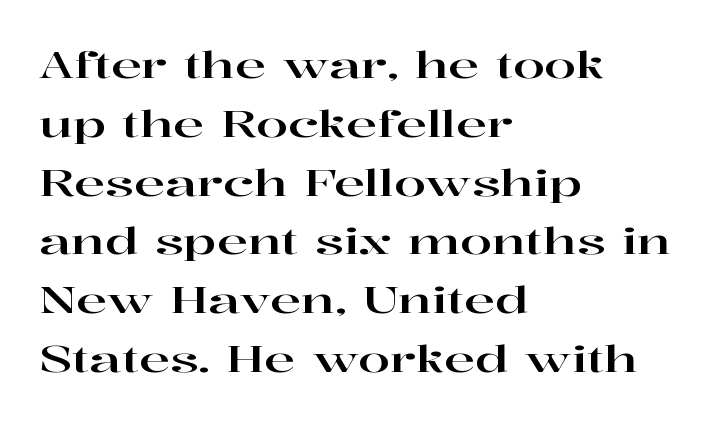
Q: Is the text italic (slanted)? A: No, it is upright.
Q: Is the typeface a serif or a sans-serif typeface? A: Serif.
Q: Is the text underlined? A: No.
Q: How is the paragraph aligned? A: Left-aligned.
Q: Is the spacing between letters normal or unusually wide? A: Normal.
Q: Is the spacing between lines tight, normal or loose? A: Normal.
Q: Width (condensed, normal, or wide)? A: Wide.
Q: Stroke contrast? A: High.
Q: x-height? A: Medium.
Q: Monospaced? A: No.
